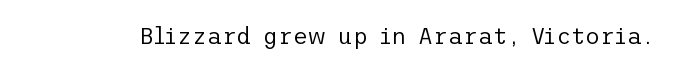
Q: Is the text bold? A: No.
Q: Is the text italic (slanted)? A: No, it is upright.
Q: Is the text underlined? A: No.
Q: Is the spacing between letters normal or unusually wide? A: Normal.
